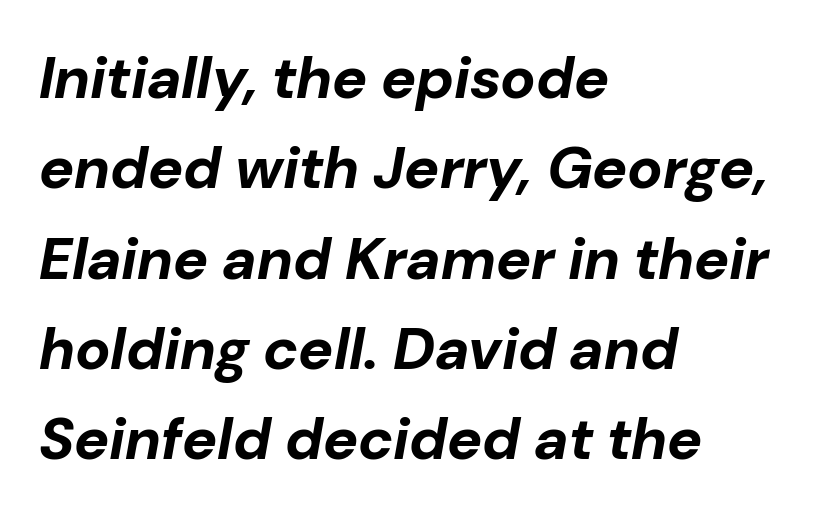
{"italic": "yes", "lean": "right", "slant_degrees": 10, "bold": "yes", "weight": "bold", "width": "normal", "stroke_contrast": "low", "x_height": "medium", "monospaced": "no", "underline": "no", "align": "left", "line_spacing": "normal", "line_spacing_ratio": 1.53, "letter_spacing": "normal", "letter_spacing_em": 0.0, "glyph_px": 59}
